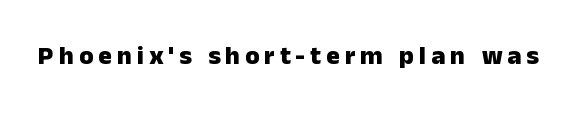
Q: Is the text bold? A: Yes.
Q: Is the text italic (slanted)? A: No, it is upright.
Q: Is the text underlined? A: No.
